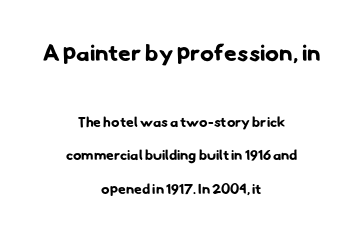
The lines are spread far apart with generous leading. The passage is arranged like a title page — every line centered. Two sizes are in play, and the larger belongs to the first block. A dark, heavy texture on the line: the type is bold. Glance below the letters and you will spot only blank space.
